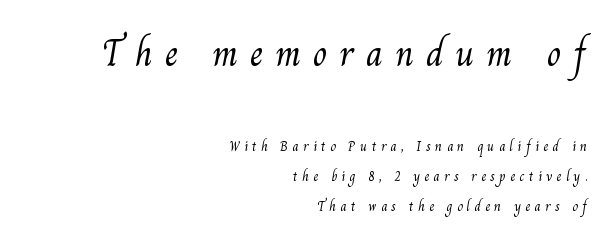
Q: Is the text bold? A: No.
Q: Is the typeface a serif or a sans-serif typeface? A: Serif.
Q: Is the text underlined? A: No.
Q: How is the paragraph aligned? A: Right-aligned.
Q: Is the spacing between letters normal or unusually wide? A: Unusually wide.
Q: Is the spacing between lines tight, normal or loose? A: Loose.
Q: Which block of text is set in a larger size, the first (top) or the second (bottom)? A: The first (top) one.
Q: Width (condensed, normal, or wide)? A: Normal.
Q: Stroke contrast? A: Medium.
Q: x-height? A: Small.
Q: Monospaced? A: No.
